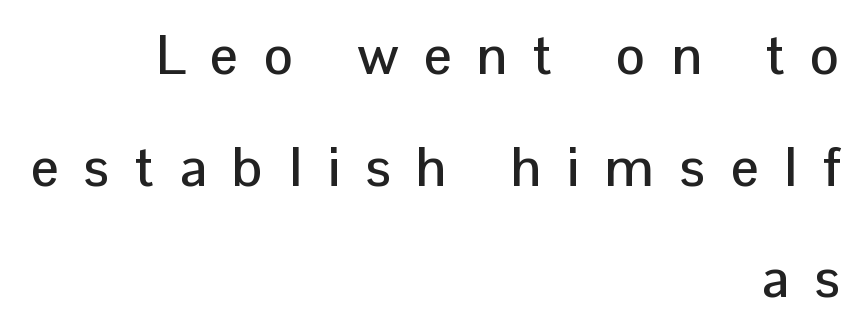
{"serif": "no", "italic": "no", "width": "normal", "stroke_contrast": "low", "x_height": "medium", "monospaced": "no", "underline": "no", "align": "right", "line_spacing": "loose", "line_spacing_ratio": 2.03, "letter_spacing": "wide", "letter_spacing_em": 0.47, "glyph_px": 55}
